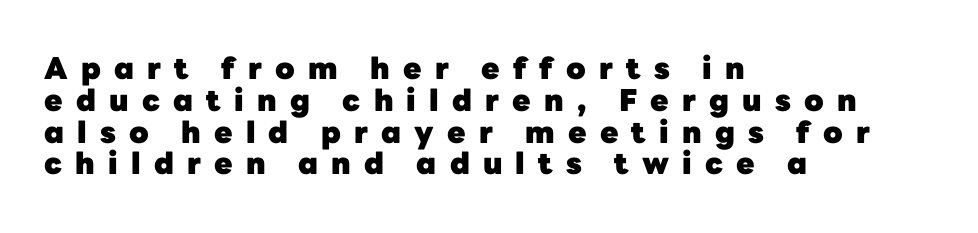
Ordinary non-slanted type is in use. The rendering uses natural spacing where letterforms have individual widths. Emphasis by weight is at full strength: bold. How would I describe the line gaps? Narrow and economical. The letters carry no serifs — their stems end cleanly without finishing strokes.
